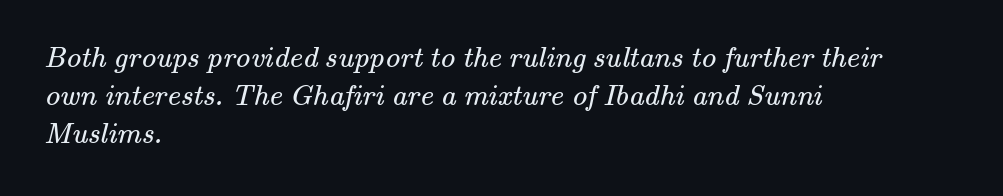
Q: Is the text bold? A: No.
Q: Is the typeface a serif or a sans-serif typeface? A: Serif.
Q: Is the text underlined? A: No.
Q: How is the paragraph aligned? A: Left-aligned.
Q: Is the spacing between letters normal or unusually wide? A: Normal.
Q: Is the spacing between lines tight, normal or loose? A: Normal.
Q: Width (condensed, normal, or wide)? A: Normal.
Q: Stroke contrast? A: Medium.
Q: x-height? A: Small.
Q: Monospaced? A: No.
